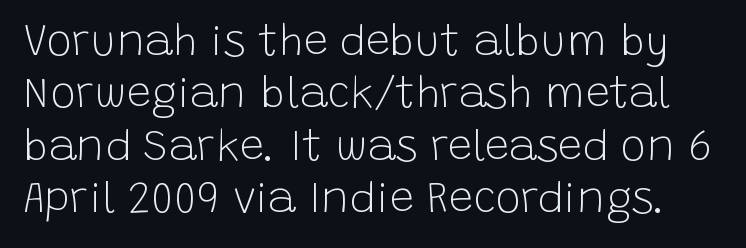
Each letter's strokes conclude bluntly, with no projecting serifs. The font sits on the lighter half of the weight spectrum, regular included. Just letters on the line, the space beneath them empty. The letterforms sit shoulder to shoulder at normal distance.
